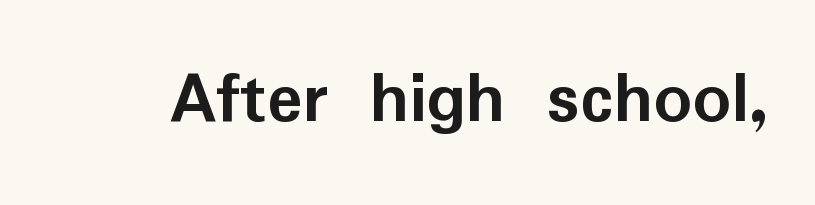
{"serif": "no", "italic": "no", "bold": "yes", "weight": "semibold", "width": "normal", "stroke_contrast": "low", "x_height": "medium", "monospaced": "no", "underline": "no", "letter_spacing": "normal", "letter_spacing_em": 0.0, "glyph_px": 75}
